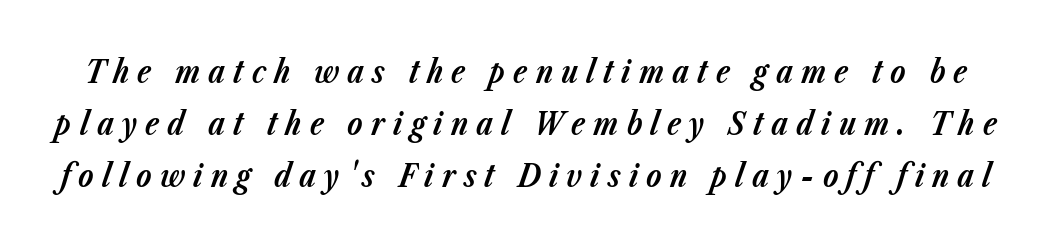
Q: Is the text bold? A: Yes.
Q: Is the text italic (slanted)? A: Yes, it leans right by about 23 degrees.
Q: Is the text underlined? A: No.
Q: Is the spacing between letters normal or unusually wide? A: Unusually wide.
Q: Is the spacing between lines tight, normal or loose? A: Normal.
Q: Width (condensed, normal, or wide)? A: Normal.
Q: Stroke contrast? A: Low.
Q: x-height? A: Medium.
Q: Monospaced? A: No.
